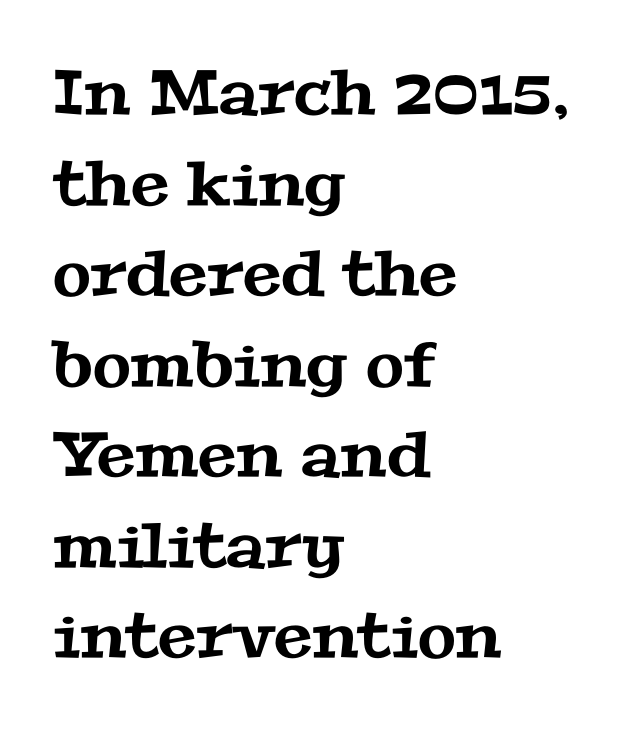
Character widths vary here, with narrow letters taking less room than wide ones. The glyphs in this specimen are seriffed. What's the leading like? Ordinary, nothing unusual. The passage shown is not underscored anywhere. The passage shown has conventional tracking throughout. The rag falls on the right side of this text block.
